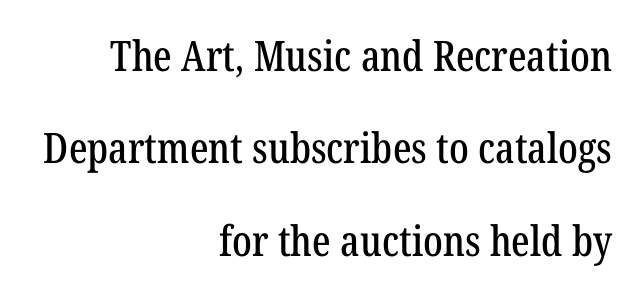
This rendering features lettering with no underline. The rendering keeps characters at their native spacing. The letters carry serifs — small finishing strokes at the ends of their stems. Typeset ragged left — the right edge is the straight one. Italic: no, the glyphs are upright roman.
